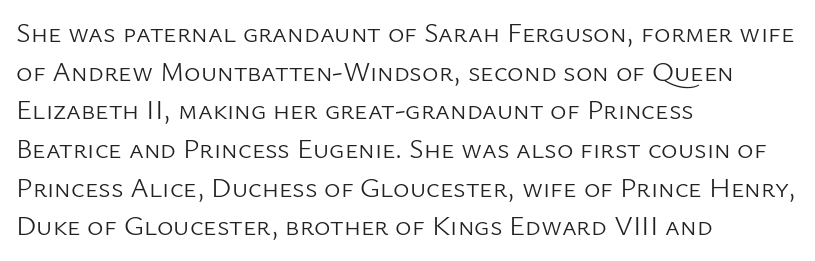
{"serif": "no", "italic": "no", "bold": "no", "weight": "light", "width": "normal", "stroke_contrast": "low", "x_height": "medium", "monospaced": "no", "underline": "no", "align": "left", "line_spacing": "normal", "line_spacing_ratio": 1.38, "letter_spacing": "normal", "letter_spacing_em": 0.0, "glyph_px": 28}
